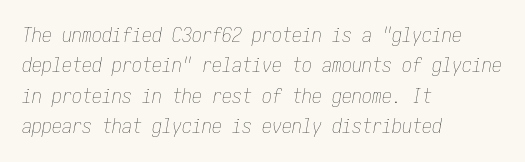
{"italic": "yes", "lean": "right", "slant_degrees": 10, "bold": "no", "underline": "no", "align": "left", "line_spacing": "normal", "line_spacing_ratio": 1.52, "letter_spacing": "normal", "letter_spacing_em": 0.0, "glyph_px": 20}
